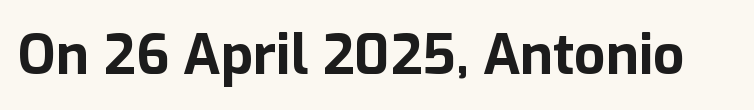
Q: Is the text bold? A: Yes.
Q: Is the text italic (slanted)? A: No, it is upright.
Q: Is the typeface a serif or a sans-serif typeface? A: Sans-serif.
Q: Is the text underlined? A: No.
Q: Is the spacing between letters normal or unusually wide? A: Normal.
Q: Width (condensed, normal, or wide)? A: Normal.
Q: Stroke contrast? A: Low.
Q: x-height? A: Medium.
Q: Monospaced? A: No.
